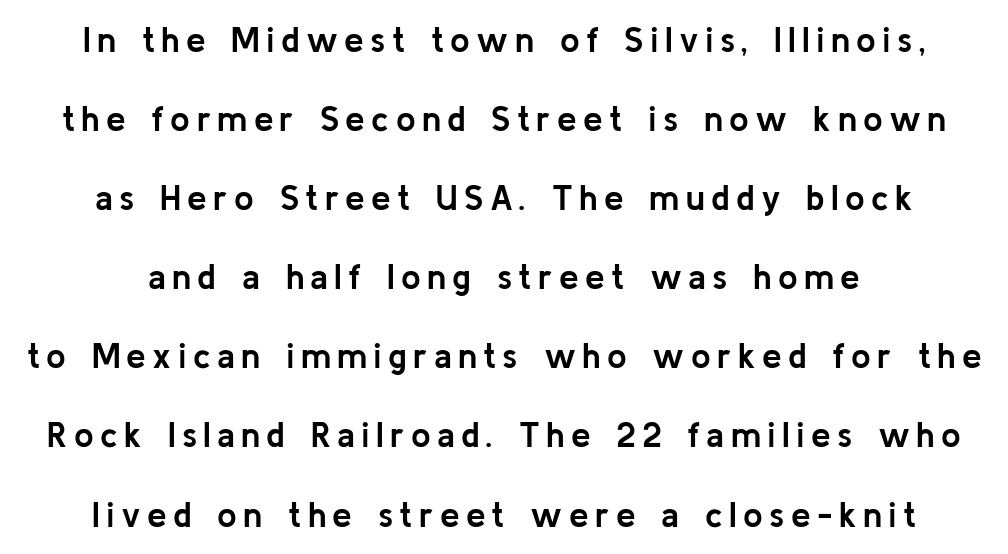
Q: Is the text bold? A: Yes.
Q: Is the text italic (slanted)? A: No, it is upright.
Q: Is the typeface a serif or a sans-serif typeface? A: Sans-serif.
Q: Is the text underlined? A: No.
Q: How is the paragraph aligned? A: Centered.
Q: Is the spacing between lines tight, normal or loose? A: Loose.
Q: Width (condensed, normal, or wide)? A: Normal.
Q: Stroke contrast? A: Low.
Q: x-height? A: Medium.
Q: Monospaced? A: No.
